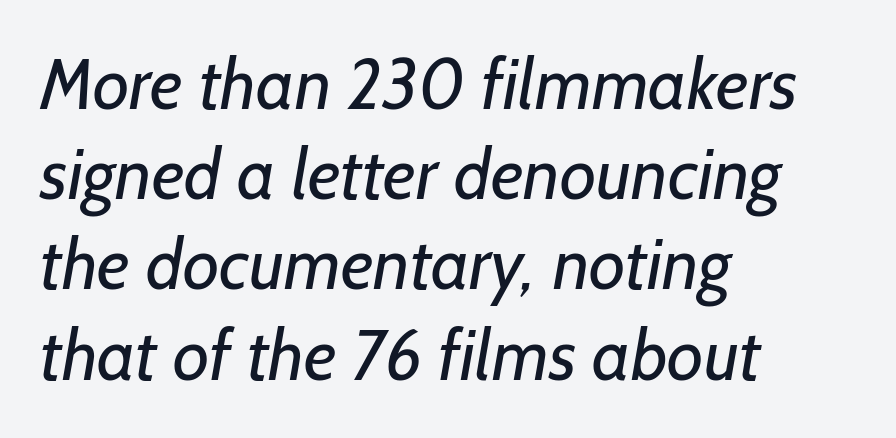
The image shows 71 px regular-weight sans-serif type; set left-aligned, normal line spacing (1.27x), normal letter spacing, not underlined; low stroke contrast and a medium x-height.
